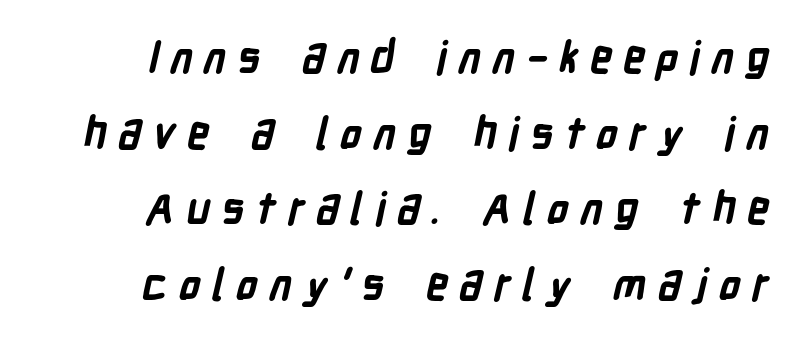
The image shows 44 px bold, condensed sans-serif type; set line spacing 1.72x, unusually wide letter spacing (+0.25 em), not underlined; low stroke contrast and a medium x-height.
